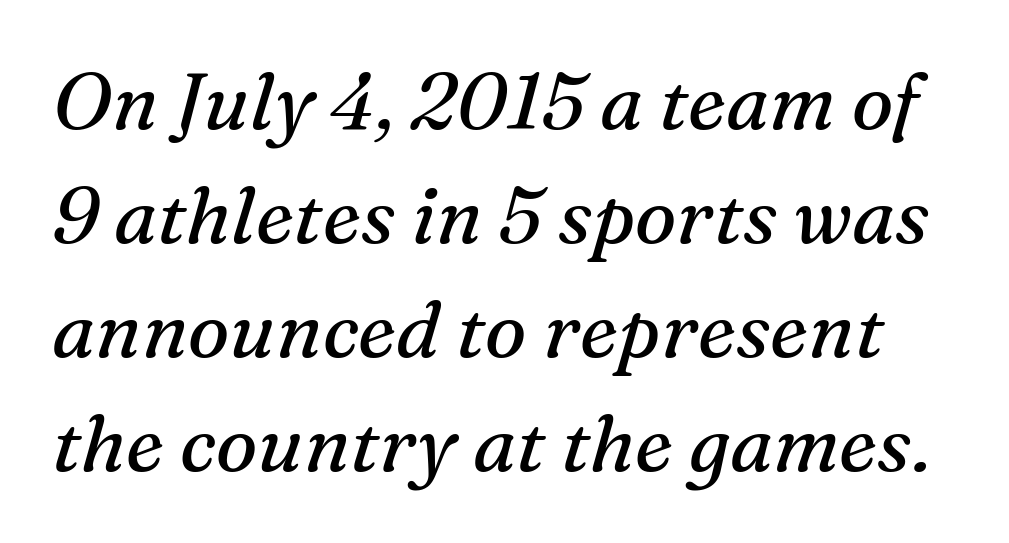
Think standard paragraph weight, or any step lighter than that. Think of a printed novel: that variable character pitch is what you see here. Regarding leading, the lines here are spaced in the standard way. The horizontal fit of the characters is conventional and even.
